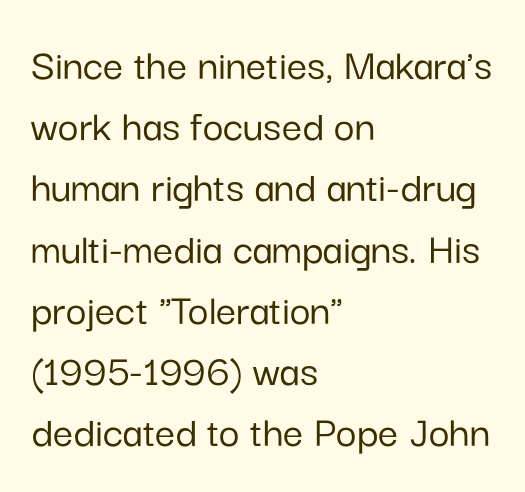
{"serif": "no", "italic": "no", "width": "normal", "stroke_contrast": "low", "x_height": "medium", "monospaced": "no", "underline": "no", "align": "left", "line_spacing": "normal", "line_spacing_ratio": 1.36, "letter_spacing": "normal", "letter_spacing_em": 0.0, "glyph_px": 45}
